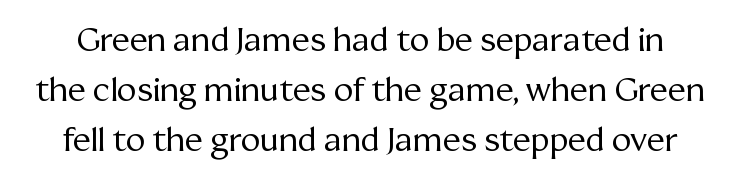
{"serif": "yes", "italic": "no", "bold": "no", "weight": "regular", "width": "normal", "stroke_contrast": "medium", "x_height": "medium", "monospaced": "no", "underline": "no", "line_spacing": "normal", "line_spacing_ratio": 1.51, "letter_spacing": "normal", "letter_spacing_em": 0.0, "glyph_px": 33}
